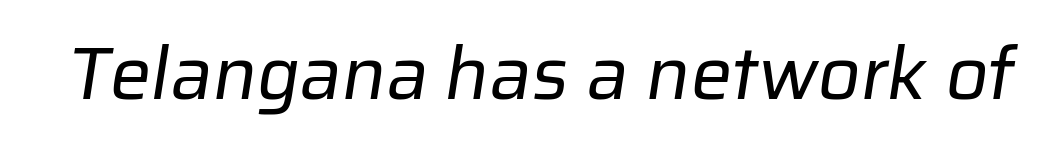
The image shows 74 px regular-weight sans-serif type; set normal letter spacing, not underlined; low stroke contrast and a medium x-height.
